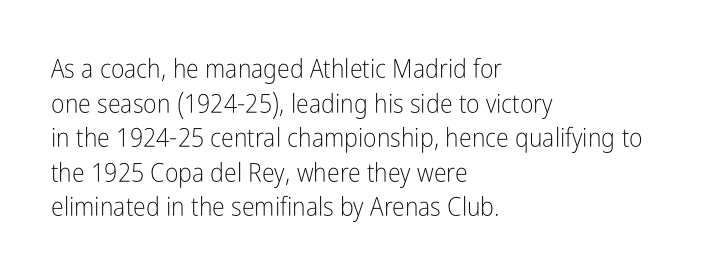
Q: Is the text bold? A: No.
Q: Is the text italic (slanted)? A: No, it is upright.
Q: Is the text underlined? A: No.
Q: How is the paragraph aligned? A: Left-aligned.
Q: Is the spacing between letters normal or unusually wide? A: Normal.
Q: Is the spacing between lines tight, normal or loose? A: Normal.
